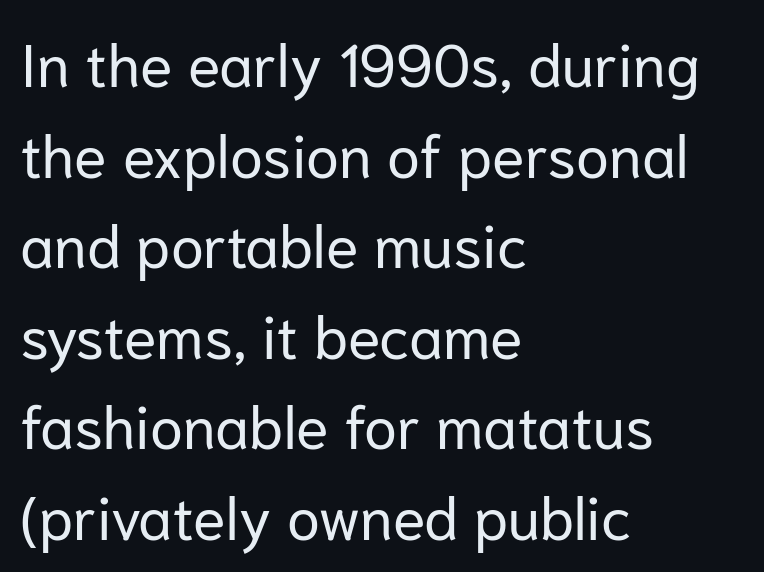
{"serif": "no", "italic": "no", "bold": "no", "weight": "regular", "width": "normal", "stroke_contrast": "low", "x_height": "medium", "monospaced": "no", "underline": "no", "align": "left", "line_spacing": "normal", "line_spacing_ratio": 1.51, "letter_spacing": "normal", "letter_spacing_em": 0.0, "glyph_px": 60}
